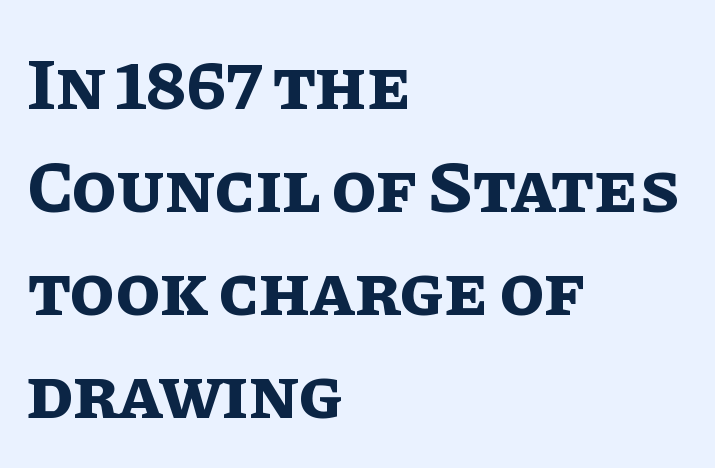
This is the regular roman posture of the typeface. A full-strength bold gives these letters their thick strokes. A classic flush-left, rag-right setting is used for this passage. Glyph-to-glyph distance matches everyday printed text.
